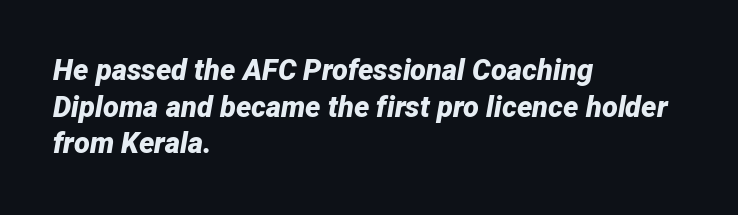
{"italic": "yes", "lean": "right", "slant_degrees": 12, "bold": "yes", "weight": "bold", "width": "normal", "stroke_contrast": "low", "x_height": "medium", "monospaced": "no", "underline": "no", "align": "left", "line_spacing": "normal", "line_spacing_ratio": 1.26, "letter_spacing": "normal", "letter_spacing_em": 0.0, "glyph_px": 29}
